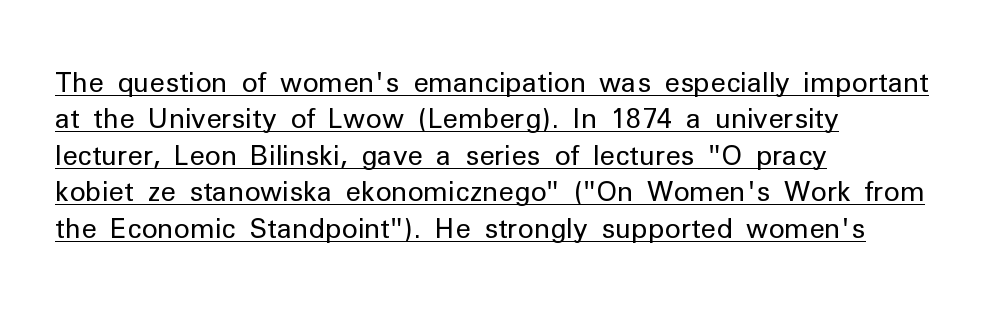
The image shows 27 px text type, upright; set left-aligned, normal line spacing (1.35x), normal letter spacing, underlined.
